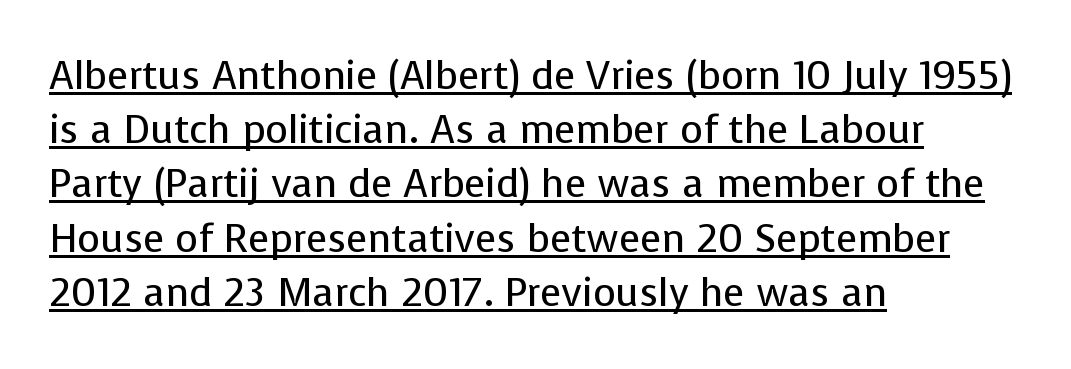
Varying glyph widths throughout — classic text-font behaviour. The tracking reads as untouched default to a designer's eye. If you drew a ruler down the left edge, every line would touch it. Are there feet on the stems? There aren't — it's a sans. Baseline-to-baseline distance is the conventional proportion of letter height.
